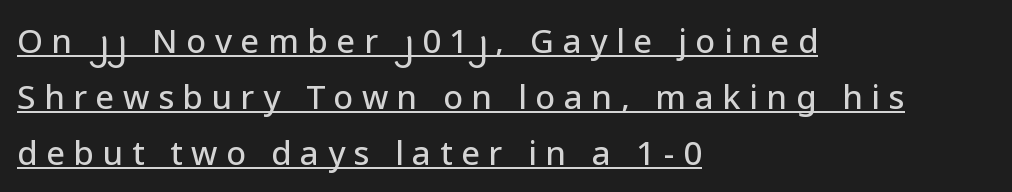
Q: Is the text italic (slanted)? A: No, it is upright.
Q: Is the typeface a serif or a sans-serif typeface? A: Sans-serif.
Q: Is the text underlined? A: Yes.
Q: How is the paragraph aligned? A: Left-aligned.
Q: Is the spacing between letters normal or unusually wide? A: Unusually wide.
Q: Is the spacing between lines tight, normal or loose? A: Normal.
Q: Width (condensed, normal, or wide)? A: Normal.
Q: Stroke contrast? A: Low.
Q: x-height? A: Medium.
Q: Monospaced? A: No.
